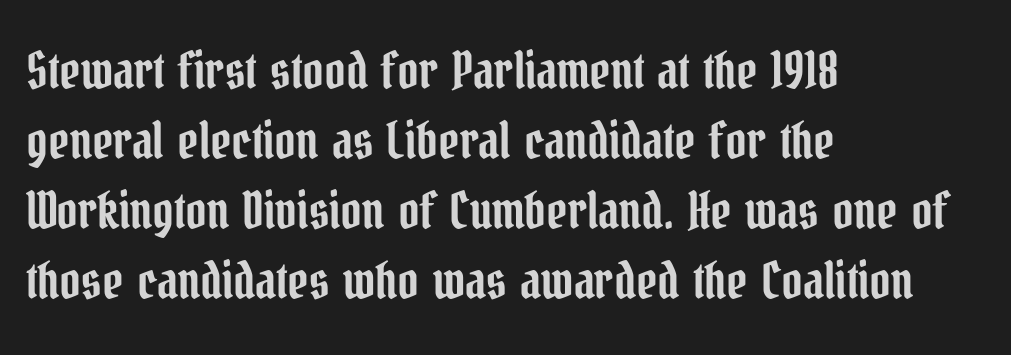
{"serif": "yes", "italic": "no", "width": "condensed", "stroke_contrast": "low", "x_height": "medium", "monospaced": "no", "underline": "no", "align": "left", "line_spacing": "normal", "line_spacing_ratio": 1.37, "letter_spacing": "normal", "letter_spacing_em": 0.0, "glyph_px": 51}
